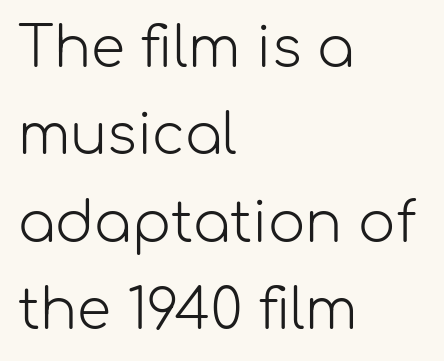
The image shows 55 px light sans-serif type, upright; set left-aligned, normal line spacing (1.59x), normal letter spacing, not underlined; low stroke contrast and a medium x-height.
